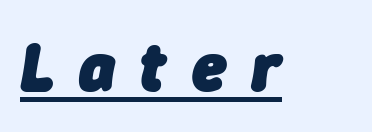
The image shows 68 px heavy type, italic (leaning right); set unusually wide letter spacing (+0.38 em), underlined; low stroke contrast and a medium x-height.
